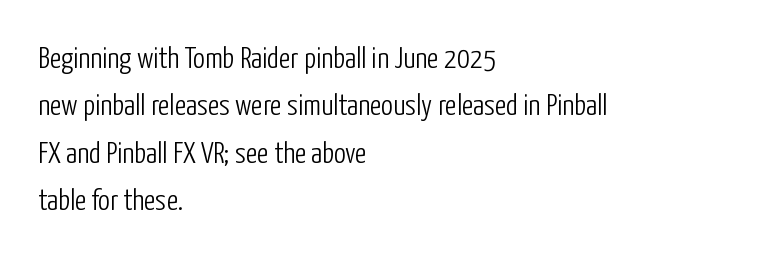
The image shows 30 px light, condensed sans-serif type, upright; set left-aligned, normal line spacing (1.58x), normal letter spacing, not underlined; low stroke contrast and a medium x-height.
